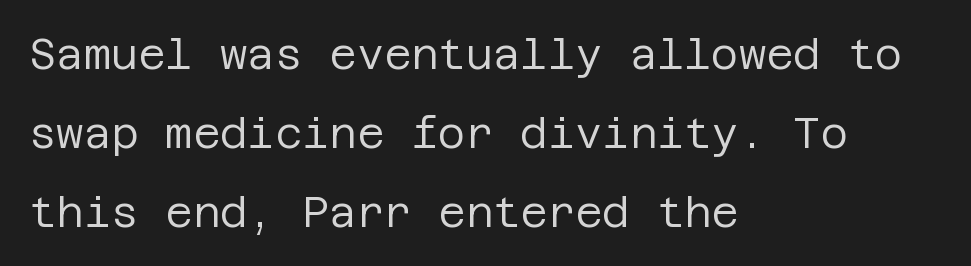
The image shows 42 px regular-weight sans-serif type, upright; set left-aligned, line spacing 1.88x, normal letter spacing, not underlined; low stroke contrast and a large x-height.
